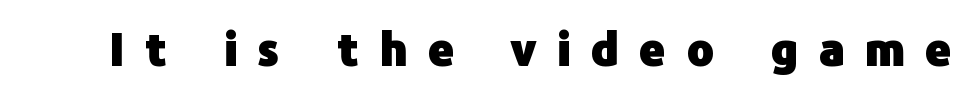
Q: Is the text bold? A: Yes.
Q: Is the text italic (slanted)? A: No, it is upright.
Q: Is the typeface a serif or a sans-serif typeface? A: Sans-serif.
Q: Is the text underlined? A: No.
Q: Is the spacing between letters normal or unusually wide? A: Unusually wide.
Q: Width (condensed, normal, or wide)? A: Normal.
Q: Stroke contrast? A: Low.
Q: x-height? A: Medium.
Q: Monospaced? A: No.
